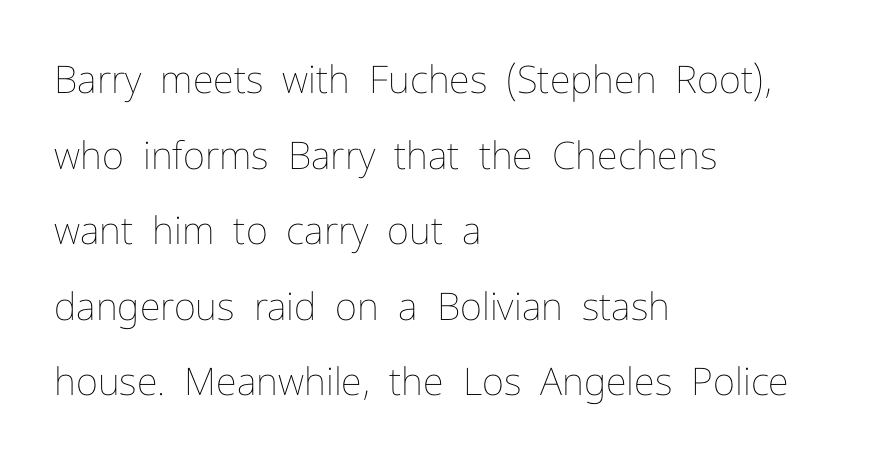
{"italic": "no", "bold": "no", "weight": "thin", "width": "normal", "stroke_contrast": "low", "x_height": "medium", "monospaced": "no", "underline": "no", "align": "left", "line_spacing": "loose", "line_spacing_ratio": 1.99, "letter_spacing": "normal", "letter_spacing_em": 0.0, "glyph_px": 38}
